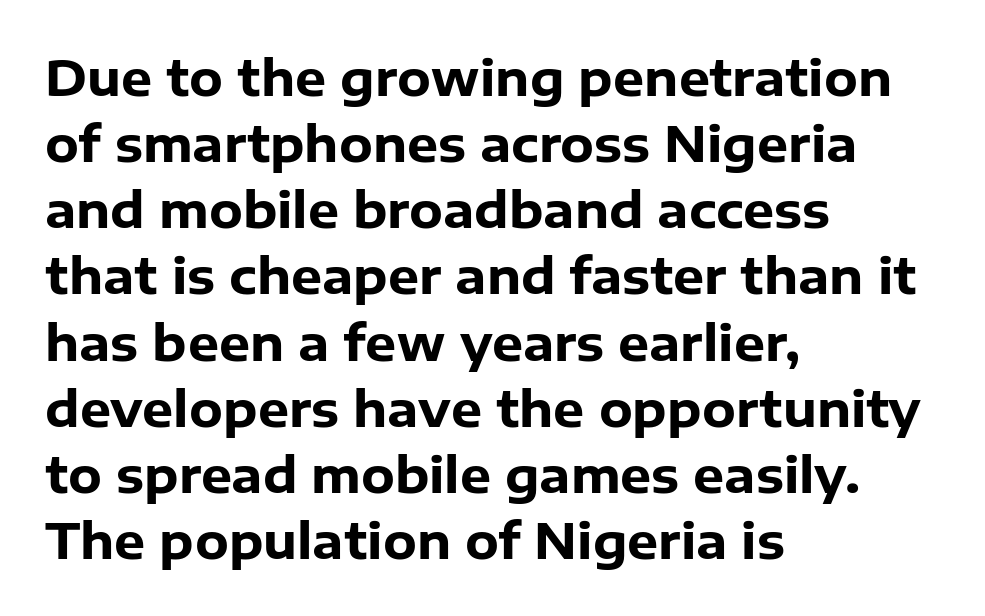
The image shows 49 px heavy sans-serif type, upright; set left-aligned, normal line spacing (1.35x), normal letter spacing, not underlined; low stroke contrast and a medium x-height.
